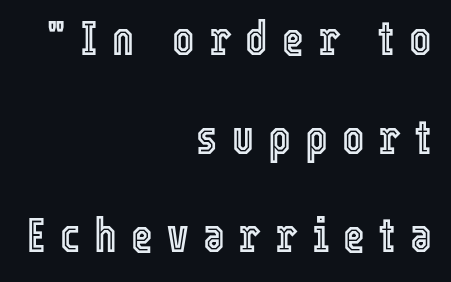
The rendering inserts visible extra space after every character. Type without underlining. Each line ends at the same right margin while the left side varies. The passage shown stacks its lines with a broad gap.
